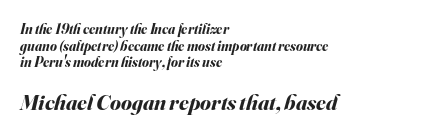
{"italic": "yes", "lean": "right", "slant_degrees": 16, "bold": "yes", "underline": "no", "align": "left", "line_spacing_ratio": 1.19, "letter_spacing": "normal", "letter_spacing_em": 0.0, "larger_block": "second", "size_ratio": 1.57, "glyph_px": 22}
